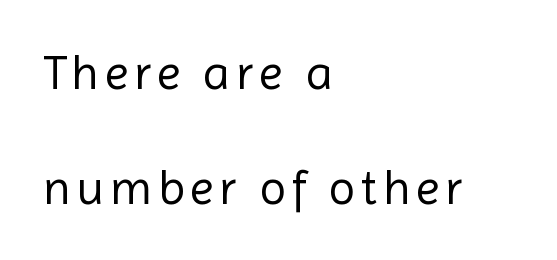
The image shows 49 px regular-weight sans-serif type, upright; set left-aligned, loose line spacing (2.35x), not underlined; a medium x-height.
